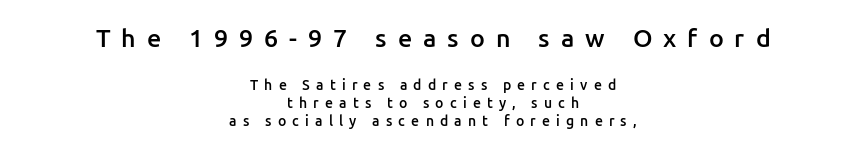
{"italic": "no", "bold": "semi", "underline": "no", "align": "center", "line_spacing": "normal", "line_spacing_ratio": 1.31, "letter_spacing": "wide", "letter_spacing_em": 0.44, "larger_block": "first", "size_ratio": 1.79, "glyph_px": 25}
